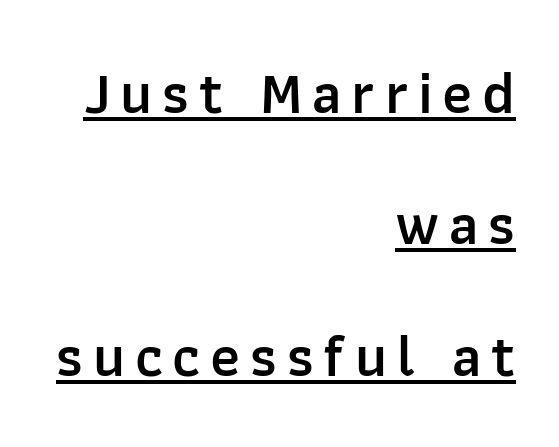
The image shows 60 px semibold sans-serif type, upright; set right-aligned, loose line spacing (2.19x), underlined; low stroke contrast and a medium x-height.
